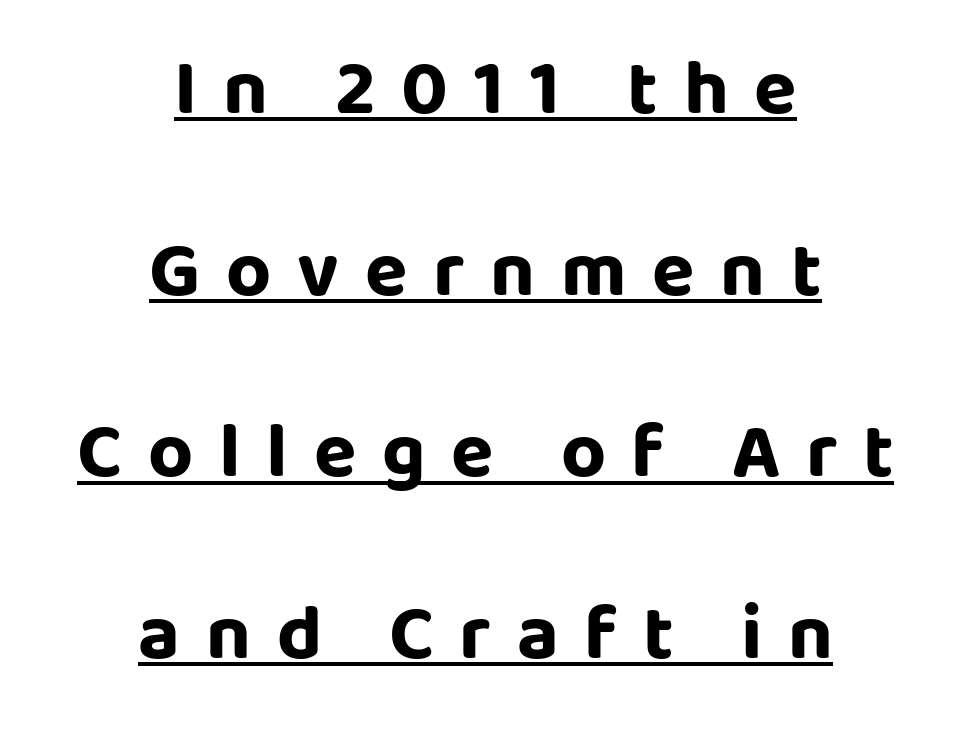
The image shows 78 px bold sans-serif type, upright; set centered, loose line spacing (2.33x), unusually wide letter spacing (+0.33 em), underlined; low stroke contrast and a large x-height.
